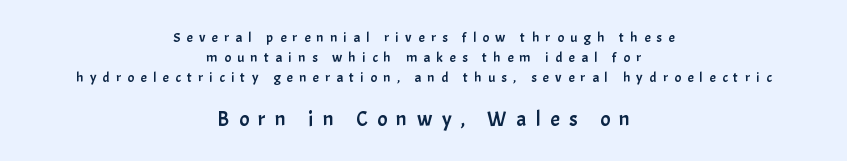
The image shows 21 px text type, upright; set centered, normal line spacing (1.43x), unusually wide letter spacing (+0.45 em), not underlined; the second (bottom) block is 1.5x larger.
